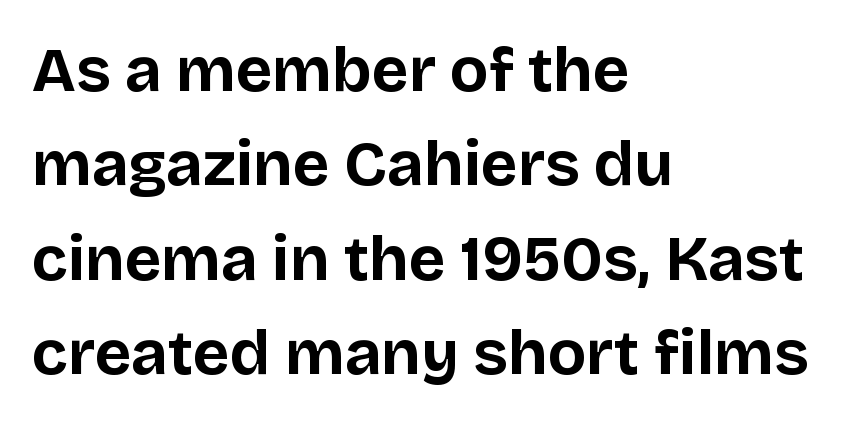
Q: Is the text bold? A: Yes.
Q: Is the text italic (slanted)? A: No, it is upright.
Q: Is the typeface a serif or a sans-serif typeface? A: Sans-serif.
Q: Is the text underlined? A: No.
Q: How is the paragraph aligned? A: Left-aligned.
Q: Is the spacing between letters normal or unusually wide? A: Normal.
Q: Is the spacing between lines tight, normal or loose? A: Normal.
Q: Width (condensed, normal, or wide)? A: Normal.
Q: Stroke contrast? A: Low.
Q: x-height? A: Large.
Q: Monospaced? A: No.
